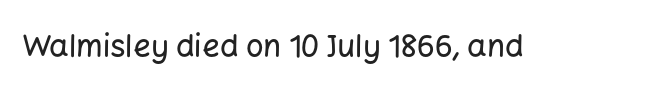
{"serif": "no", "italic": "no", "width": "normal", "stroke_contrast": "low", "x_height": "medium", "monospaced": "no", "underline": "no", "letter_spacing": "normal", "letter_spacing_em": 0.0, "glyph_px": 31}
